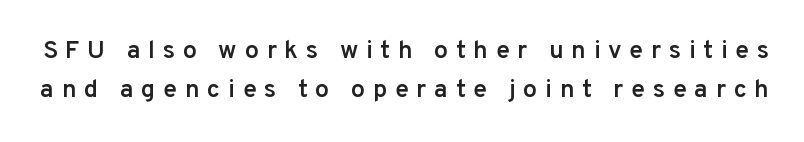
Q: Is the text bold? A: Semi-bold.
Q: Is the text italic (slanted)? A: No, it is upright.
Q: Is the text underlined? A: No.
Q: Is the spacing between letters normal or unusually wide? A: Unusually wide.
Q: Is the spacing between lines tight, normal or loose? A: Normal.
